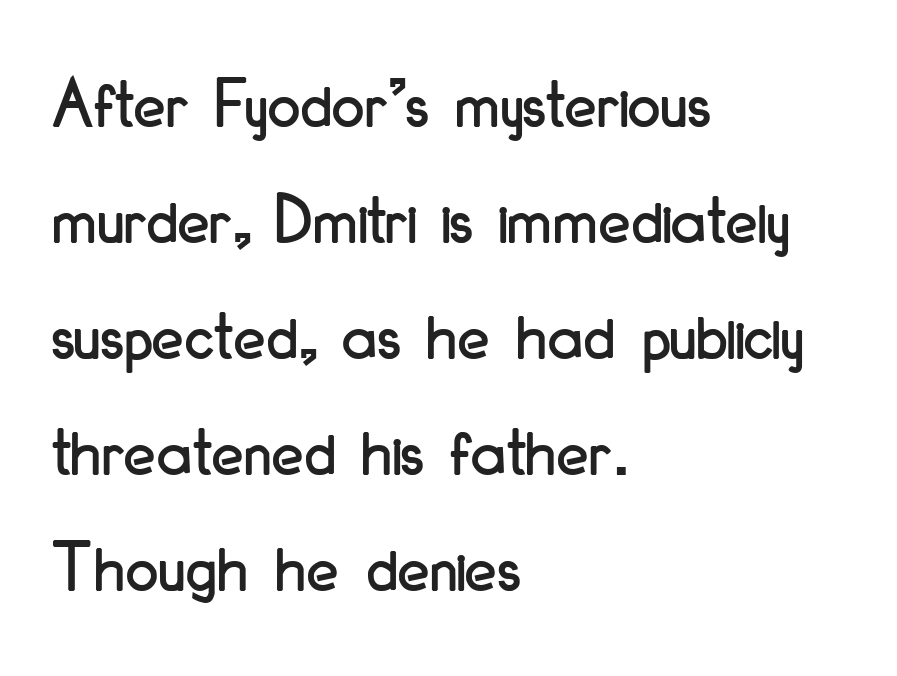
Q: Is the text italic (slanted)? A: No, it is upright.
Q: Is the typeface a serif or a sans-serif typeface? A: Sans-serif.
Q: Is the text underlined? A: No.
Q: How is the paragraph aligned? A: Left-aligned.
Q: Is the spacing between letters normal or unusually wide? A: Normal.
Q: Is the spacing between lines tight, normal or loose? A: Normal.
Q: Width (condensed, normal, or wide)? A: Condensed.
Q: Stroke contrast? A: Low.
Q: x-height? A: Small.
Q: Monospaced? A: No.
